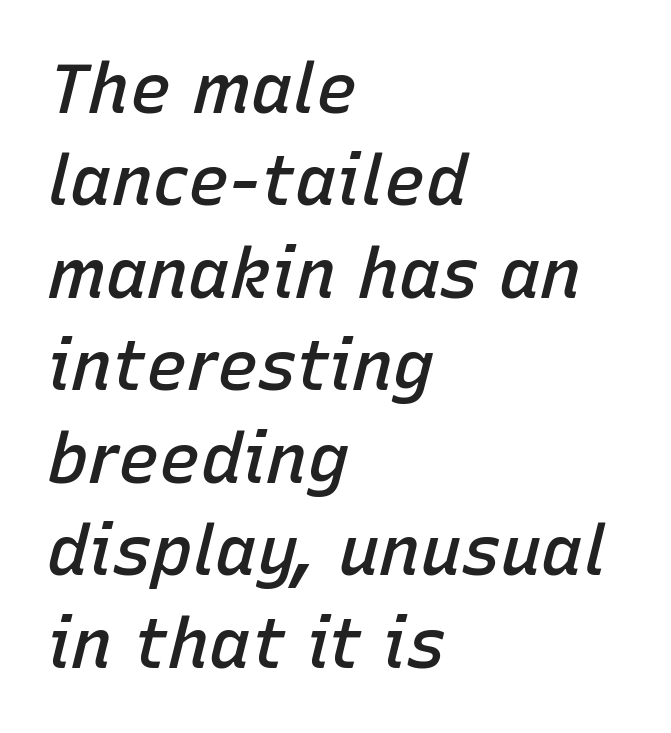
Honestly, the letter spacing is just normal — you wouldn't notice it. Rows of type keep a routine distance in the vertical direction. The whole block is typeset with a tilt. Varying glyph widths throughout — classic text-font behaviour. Has an underline been added? It has not.
